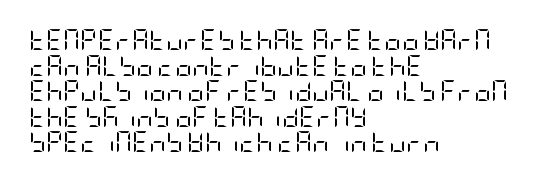
Does extra space separate the letters? No, they use regular spacing. The passage is arranged the way most books set body copy — flush left. The area under the type is left untouched. The face looks like a standard text weight, possibly lighter. Notice how the stems are strictly vertical — no italics here.
